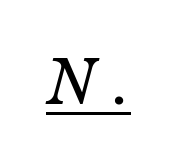
Compared with a typical body face, this is equally light or lighter still. Look at the tracking — it's clearly loosened, letters drifting apart. Looks like regular typesetting: each glyph gets only the width it needs. These characters rest on top of a visible drawn line.
